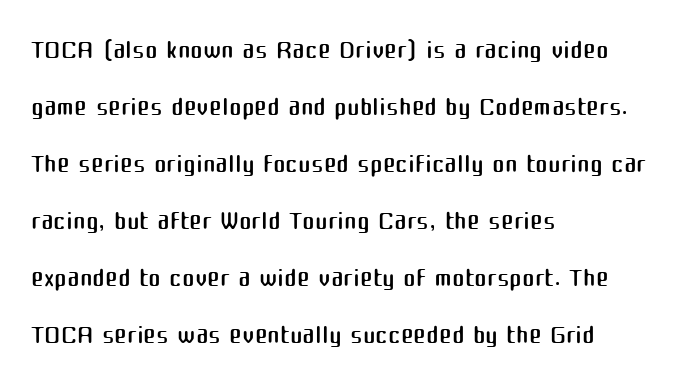
Look at the tracking — it's just the regular setting, nothing added. I'd call this a sans setting — the letters go barefoot. Rule under the text: the space is simply empty. Short and long lines alike share a common starting point at left. When letters stand straight like this, we call the style roman or upright.
